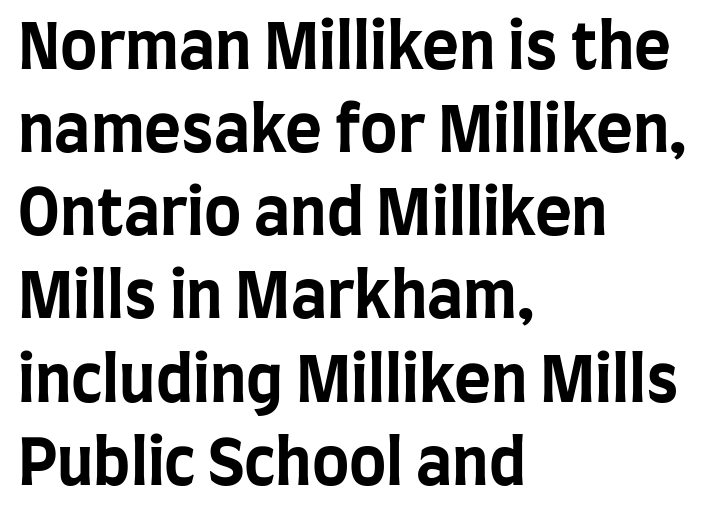
Q: Is the text bold? A: Yes.
Q: Is the text italic (slanted)? A: No, it is upright.
Q: Is the typeface a serif or a sans-serif typeface? A: Sans-serif.
Q: Is the text underlined? A: No.
Q: How is the paragraph aligned? A: Left-aligned.
Q: Is the spacing between letters normal or unusually wide? A: Normal.
Q: Is the spacing between lines tight, normal or loose? A: Normal.
Q: Width (condensed, normal, or wide)? A: Condensed.
Q: Stroke contrast? A: Low.
Q: x-height? A: Large.
Q: Monospaced? A: No.
